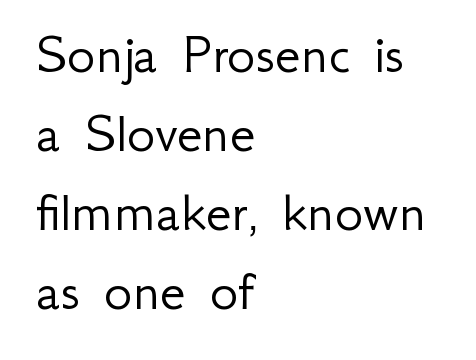
Q: Is the text bold? A: No.
Q: Is the text italic (slanted)? A: No, it is upright.
Q: Is the typeface a serif or a sans-serif typeface? A: Sans-serif.
Q: Is the text underlined? A: No.
Q: How is the paragraph aligned? A: Left-aligned.
Q: Is the spacing between letters normal or unusually wide? A: Normal.
Q: Is the spacing between lines tight, normal or loose? A: Normal.
Q: Width (condensed, normal, or wide)? A: Normal.
Q: Stroke contrast? A: Low.
Q: x-height? A: Small.
Q: Monospaced? A: No.
